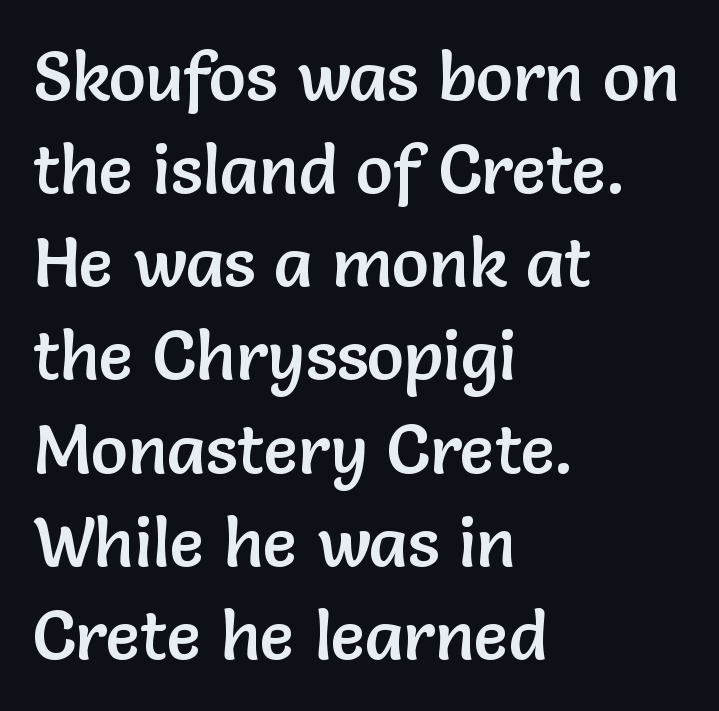
The image shows 69 px sans-serif type, upright; set left-aligned, normal line spacing (1.35x), normal letter spacing, not underlined; low stroke contrast and a medium x-height.
